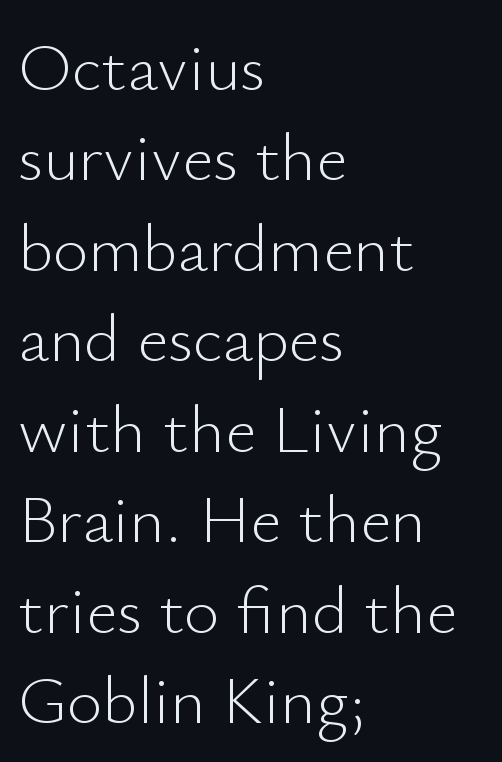
{"serif": "no", "italic": "no", "bold": "no", "weight": "light", "width": "normal", "stroke_contrast": "low", "x_height": "small", "monospaced": "no", "underline": "no", "align": "left", "line_spacing": "normal", "line_spacing_ratio": 1.33, "letter_spacing": "normal", "letter_spacing_em": 0.0, "glyph_px": 68}
